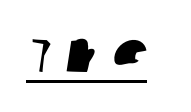
Q: Is the typeface a serif or a sans-serif typeface? A: Sans-serif.
Q: Is the text underlined? A: Yes.
Q: Width (condensed, normal, or wide)? A: Normal.
Q: Stroke contrast? A: Low.
Q: x-height? A: Large.
Q: Monospaced? A: No.
